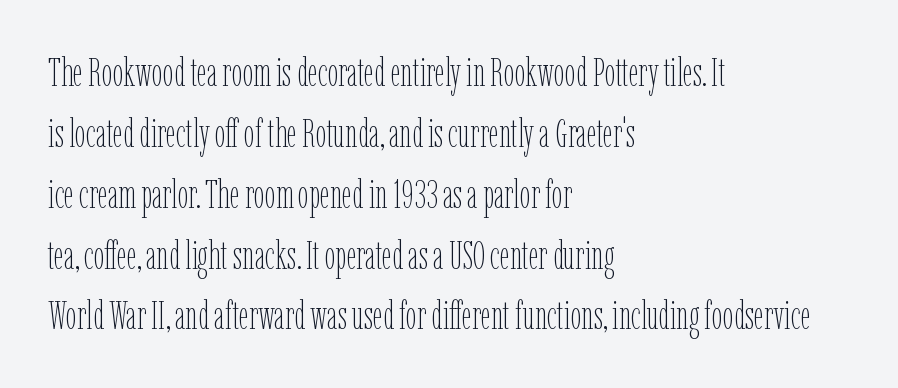
Q: Is the text bold? A: No.
Q: Is the text italic (slanted)? A: No, it is upright.
Q: Is the text underlined? A: No.
Q: How is the paragraph aligned? A: Left-aligned.
Q: Is the spacing between letters normal or unusually wide? A: Normal.
Q: Is the spacing between lines tight, normal or loose? A: Normal.
Q: Width (condensed, normal, or wide)? A: Condensed.
Q: Stroke contrast? A: Low.
Q: x-height? A: Medium.
Q: Monospaced? A: No.
